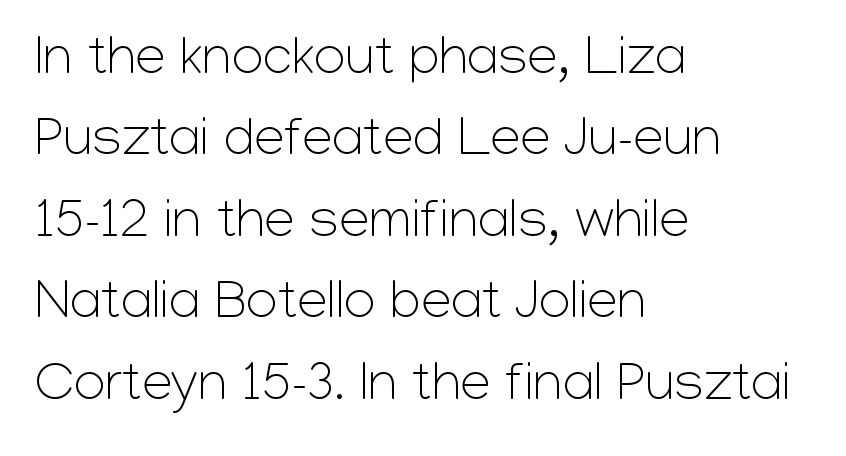
{"serif": "no", "italic": "no", "bold": "no", "weight": "light", "width": "normal", "stroke_contrast": "low", "x_height": "medium", "monospaced": "no", "underline": "no", "align": "left", "line_spacing": "normal", "line_spacing_ratio": 1.48, "letter_spacing": "normal", "letter_spacing_em": 0.0, "glyph_px": 55}
